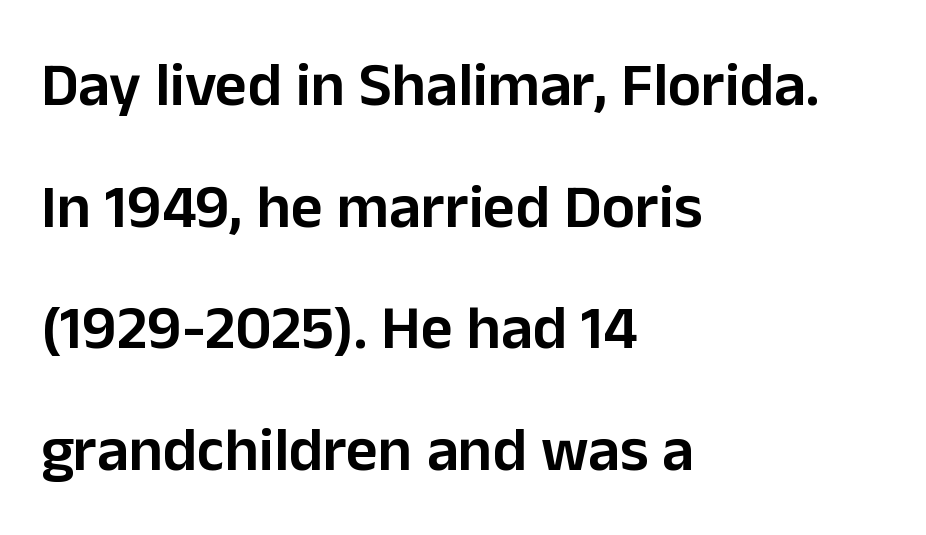
The image shows 62 px semibold sans-serif type, upright; set left-aligned, loose line spacing (1.96x), normal letter spacing, not underlined; low stroke contrast and a medium x-height.
